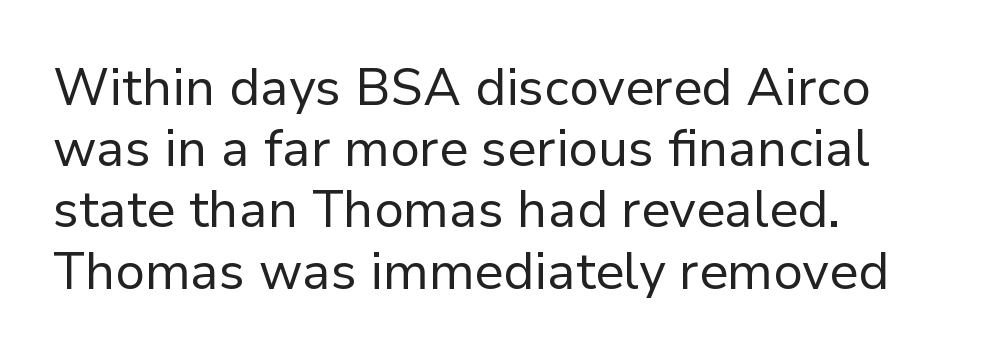
The image shows 51 px regular-weight sans-serif type, upright; set left-aligned, line spacing 1.2x, normal letter spacing, not underlined; low stroke contrast and a medium x-height.
